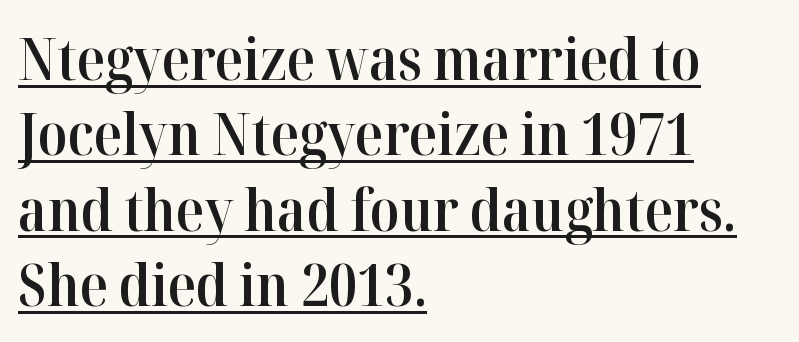
Q: Is the text bold? A: Semi-bold.
Q: Is the text italic (slanted)? A: No, it is upright.
Q: Is the typeface a serif or a sans-serif typeface? A: Serif.
Q: Is the text underlined? A: Yes.
Q: How is the paragraph aligned? A: Left-aligned.
Q: Is the spacing between letters normal or unusually wide? A: Normal.
Q: Is the spacing between lines tight, normal or loose? A: Normal.
Q: Width (condensed, normal, or wide)? A: Normal.
Q: Stroke contrast? A: High.
Q: x-height? A: Medium.
Q: Monospaced? A: No.
